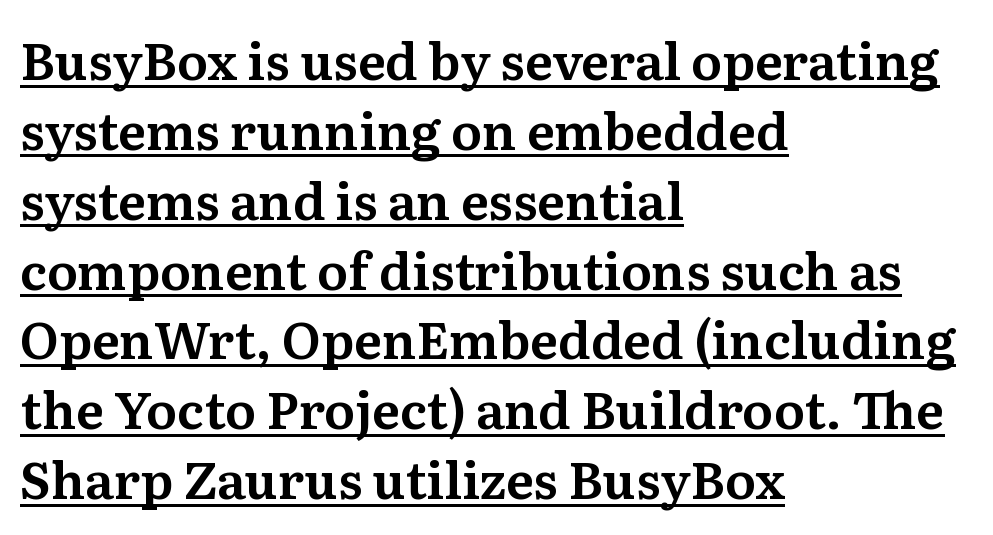
Notice how the passage keeps a crisp vertical edge on the left only. The typeface chosen for these lines features serifs. The lines sit at an ordinary, default distance from one another. The line texture is even and compact thanks to regular tracking.
